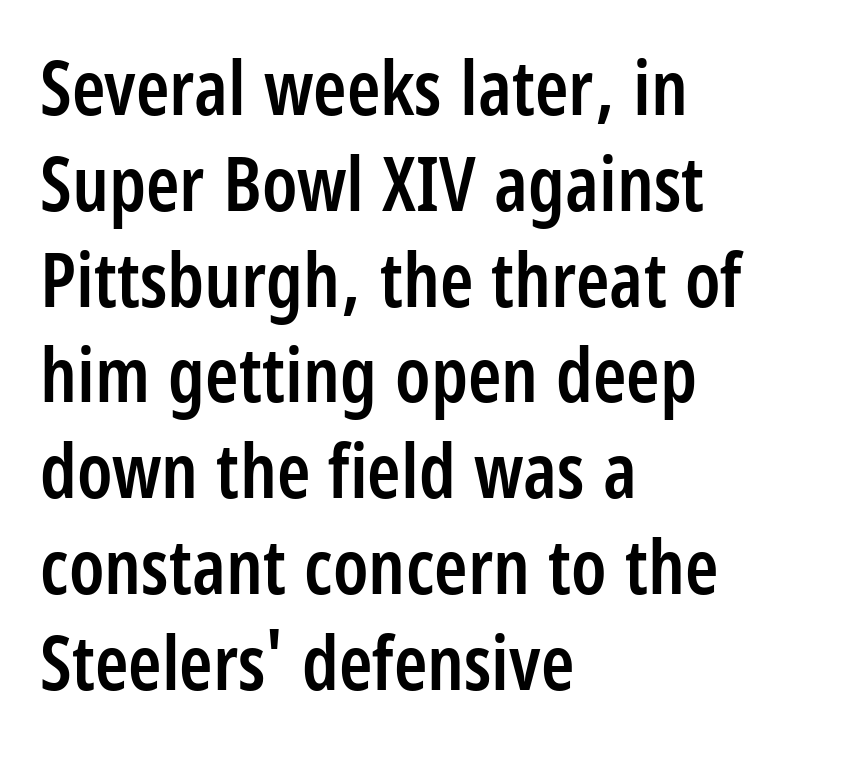
Q: Is the text bold? A: Semi-bold.
Q: Is the text italic (slanted)? A: No, it is upright.
Q: Is the typeface a serif or a sans-serif typeface? A: Sans-serif.
Q: Is the text underlined? A: No.
Q: How is the paragraph aligned? A: Left-aligned.
Q: Is the spacing between letters normal or unusually wide? A: Normal.
Q: Is the spacing between lines tight, normal or loose? A: Normal.
Q: Width (condensed, normal, or wide)? A: Condensed.
Q: Stroke contrast? A: Low.
Q: x-height? A: Large.
Q: Monospaced? A: No.
